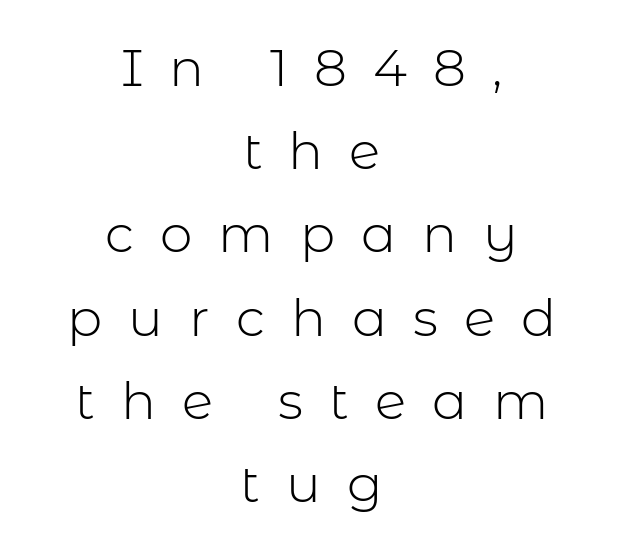
{"serif": "no", "italic": "no", "bold": "no", "weight": "light", "width": "normal", "stroke_contrast": "low", "x_height": "medium", "monospaced": "no", "underline": "no", "align": "center", "line_spacing": "normal", "line_spacing_ratio": 1.6, "letter_spacing": "wide", "letter_spacing_em": 0.5, "glyph_px": 52}
